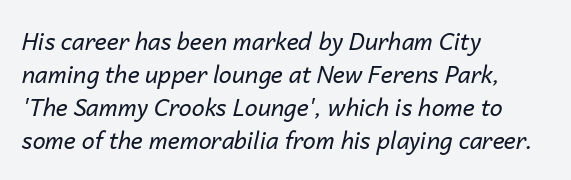
Each word holds together tightly as a unit, with standard inter-letter gaps. The glyphs are unaccompanied by any horizontal stroke below them. Baseline-to-baseline distance is the conventional proportion of letter height. Left-aligned paragraph, ragged on the right.
